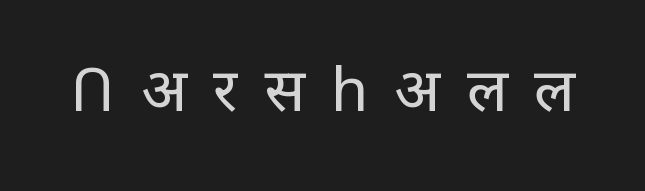
The image shows 60 px regular-weight sans-serif type, upright; set unusually wide letter spacing (+0.44 em), not underlined; low stroke contrast and a large x-height.
